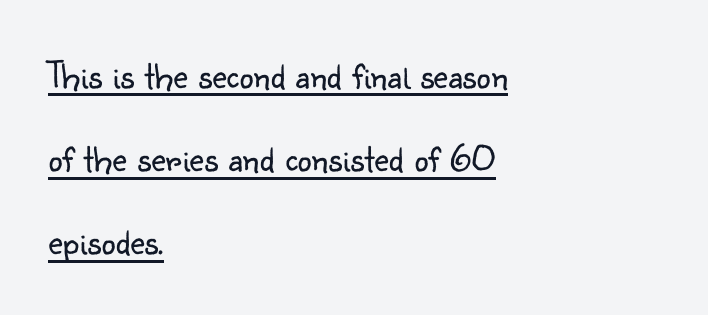
{"serif": "no", "italic": "no", "bold": "no", "weight": "light", "width": "normal", "stroke_contrast": "low", "x_height": "small", "monospaced": "no", "underline": "yes", "align": "left", "line_spacing": "loose", "line_spacing_ratio": 2.08, "letter_spacing": "normal", "letter_spacing_em": 0.0, "glyph_px": 40}
